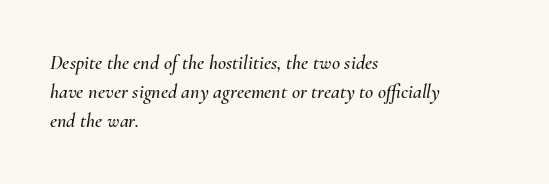
The image shows 20 px text type, italic (leaning right); set left-aligned, normal line spacing (1.46x), normal letter spacing, not underlined.
